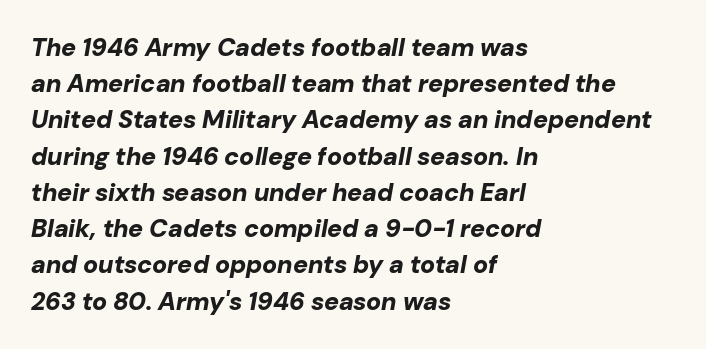
The image shows 25 px bold type, italic (leaning right); set left-aligned, normal line spacing (1.45x), normal letter spacing, not underlined.
